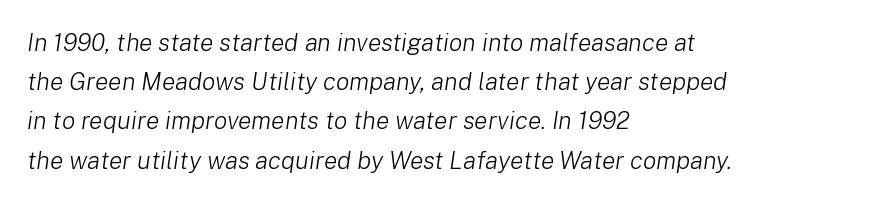
The image shows 25 px text type, italic (leaning right); set left-aligned, normal line spacing (1.57x), normal letter spacing, not underlined.
